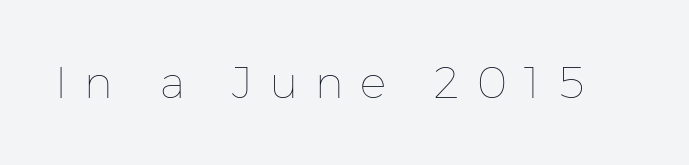
{"italic": "no", "bold": "no", "weight": "thin", "width": "normal", "stroke_contrast": "low", "x_height": "medium", "monospaced": "no", "underline": "no", "letter_spacing": "wide", "letter_spacing_em": 0.39, "glyph_px": 44}
